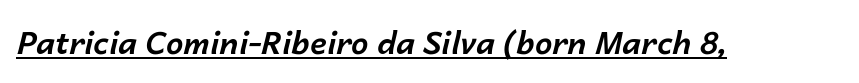
Q: Is the text bold? A: Yes.
Q: Is the text italic (slanted)? A: Yes, it leans right by about 14 degrees.
Q: Is the text underlined? A: Yes.
Q: Is the spacing between letters normal or unusually wide? A: Normal.
Q: Width (condensed, normal, or wide)? A: Normal.
Q: Stroke contrast? A: Low.
Q: x-height? A: Medium.
Q: Monospaced? A: No.
